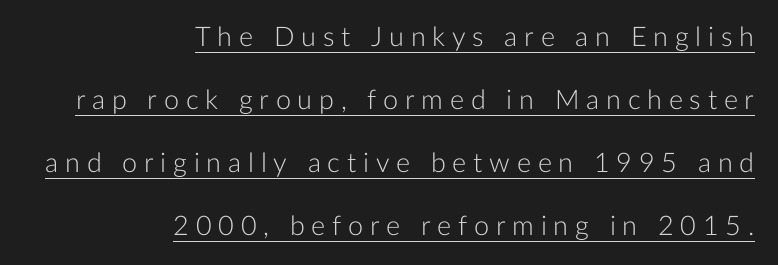
{"italic": "no", "bold": "no", "underline": "yes", "align": "right", "line_spacing": "loose", "line_spacing_ratio": 2.33, "letter_spacing": "wide", "letter_spacing_em": 0.25, "glyph_px": 27}
